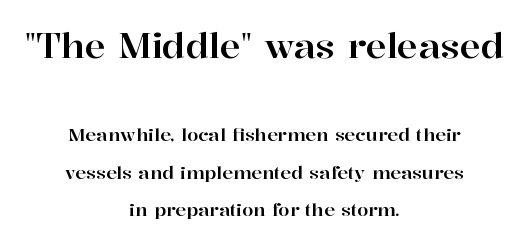
Q: Is the text italic (slanted)? A: No, it is upright.
Q: Is the typeface a serif or a sans-serif typeface? A: Serif.
Q: Is the text underlined? A: No.
Q: How is the paragraph aligned? A: Centered.
Q: Is the spacing between letters normal or unusually wide? A: Normal.
Q: Is the spacing between lines tight, normal or loose? A: Loose.
Q: Which block of text is set in a larger size, the first (top) or the second (bottom)? A: The first (top) one.
Q: Width (condensed, normal, or wide)? A: Normal.
Q: Stroke contrast? A: High.
Q: x-height? A: Medium.
Q: Monospaced? A: No.
